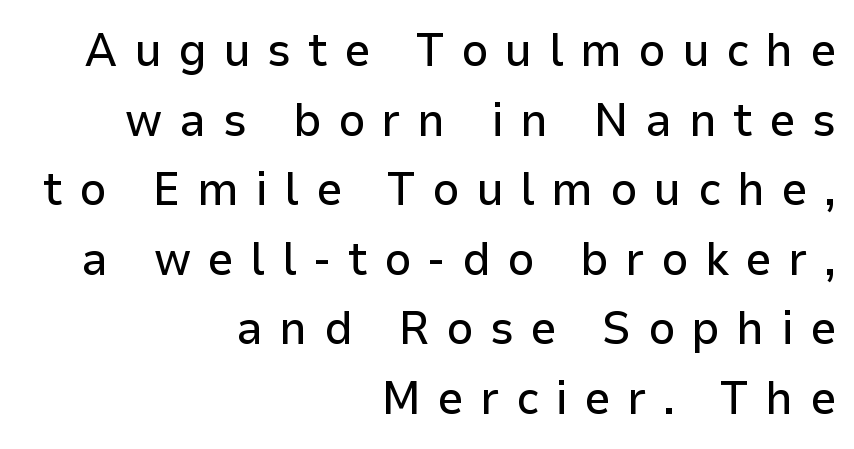
{"serif": "no", "italic": "no", "width": "normal", "stroke_contrast": "low", "x_height": "medium", "monospaced": "no", "underline": "no", "align": "right", "line_spacing": "normal", "line_spacing_ratio": 1.48, "letter_spacing": "wide", "letter_spacing_em": 0.35, "glyph_px": 47}
